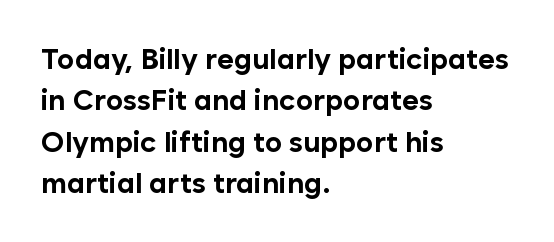
Layout note: lines flush left. Ordinary non-slanted type is in use. Look at the bottom of the vertical strokes: they stop flat, with no serifs. The letters sit at their default tracking, neither squeezed nor spread. Quick note: underline off.
